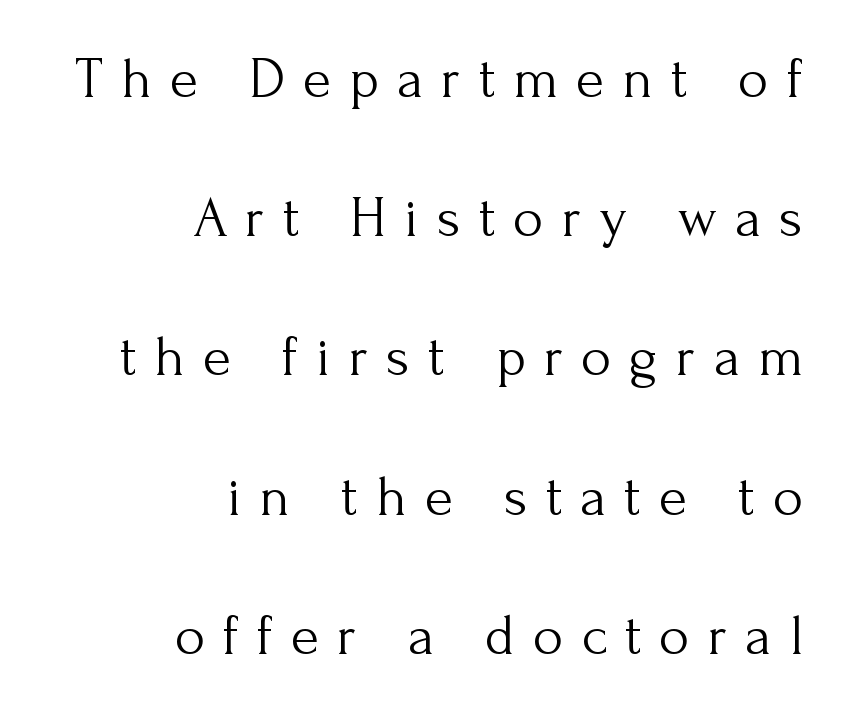
Casual observation: everything's shoved over to the right. Observe the wide spacing: letters keep a clear distance from each other. No heavy texture on the line: the type isn't bold. This is serif lettering, the kind often seen in printed books. Italic? Not at all — the glyphs are vertical.
